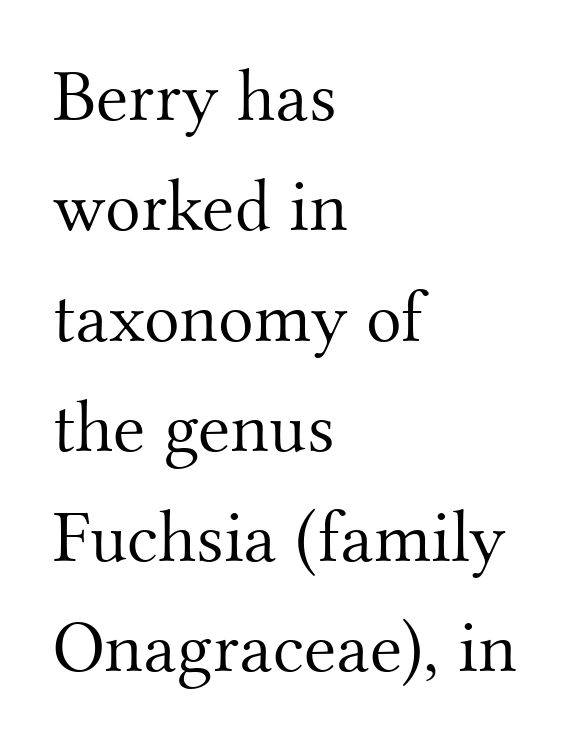
Q: Is the text bold? A: No.
Q: Is the text italic (slanted)? A: No, it is upright.
Q: Is the typeface a serif or a sans-serif typeface? A: Serif.
Q: Is the text underlined? A: No.
Q: How is the paragraph aligned? A: Left-aligned.
Q: Is the spacing between letters normal or unusually wide? A: Normal.
Q: Is the spacing between lines tight, normal or loose? A: Normal.
Q: Width (condensed, normal, or wide)? A: Normal.
Q: Stroke contrast? A: Medium.
Q: x-height? A: Small.
Q: Monospaced? A: No.
